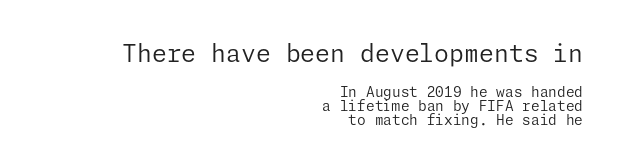
The image shows 24 px text type, upright; set right-aligned, tight line spacing (1.02x), normal letter spacing, not underlined; the first (top) block is 1.71x larger.
